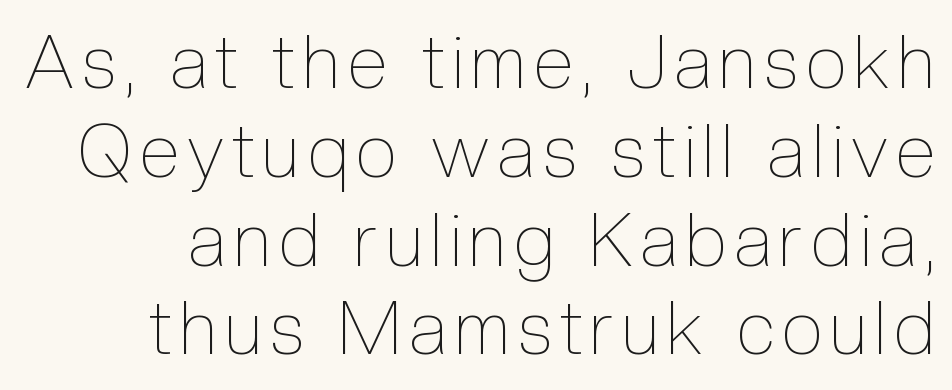
The image shows 74 px thin, condensed type, upright; set line spacing 1.2x, not underlined; a medium x-height.
